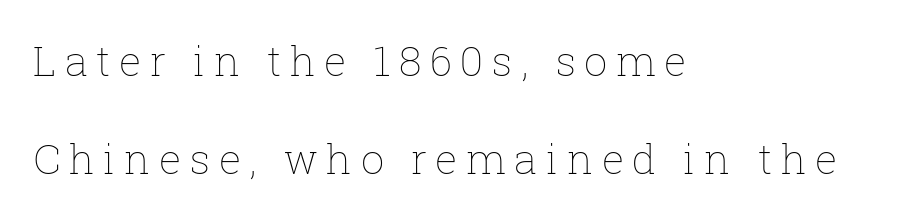
{"italic": "no", "bold": "no", "weight": "thin", "width": "normal", "stroke_contrast": "low", "x_height": "medium", "monospaced": "no", "underline": "no", "align": "left", "line_spacing": "loose", "line_spacing_ratio": 2.39, "letter_spacing": "wide", "letter_spacing_em": 0.21, "glyph_px": 41}
